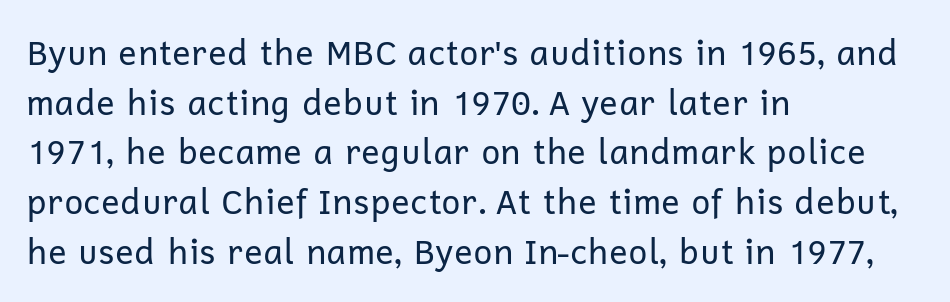
{"serif": "no", "italic": "no", "bold": "no", "weight": "regular", "width": "normal", "stroke_contrast": "low", "x_height": "medium", "monospaced": "no", "underline": "no", "align": "left", "line_spacing": "normal", "line_spacing_ratio": 1.46, "letter_spacing": "normal", "letter_spacing_em": 0.0, "glyph_px": 34}
